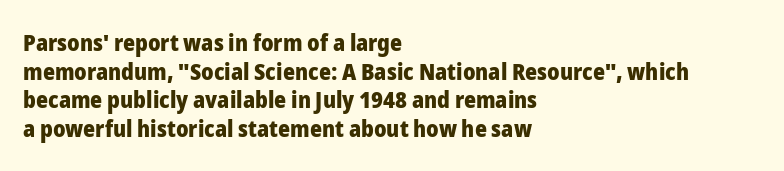
Every character sits straight up, as roman type does. Stroke thickness is high; the sample reads as a true bold. Inter-character spacing is left at the font's built-in metrics. Casual observation: everything's shoved over to the left. The specimen omits any rule beneath the text block's lines.
